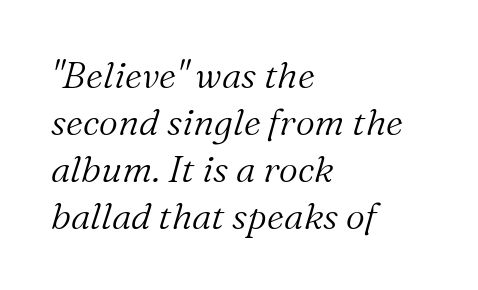
Q: Is the text bold? A: No.
Q: Is the text italic (slanted)? A: Yes, it leans right by about 16 degrees.
Q: Is the typeface a serif or a sans-serif typeface? A: Serif.
Q: Is the text underlined? A: No.
Q: How is the paragraph aligned? A: Left-aligned.
Q: Is the spacing between letters normal or unusually wide? A: Normal.
Q: Is the spacing between lines tight, normal or loose? A: Normal.
Q: Width (condensed, normal, or wide)? A: Normal.
Q: Stroke contrast? A: Medium.
Q: x-height? A: Medium.
Q: Monospaced? A: No.
